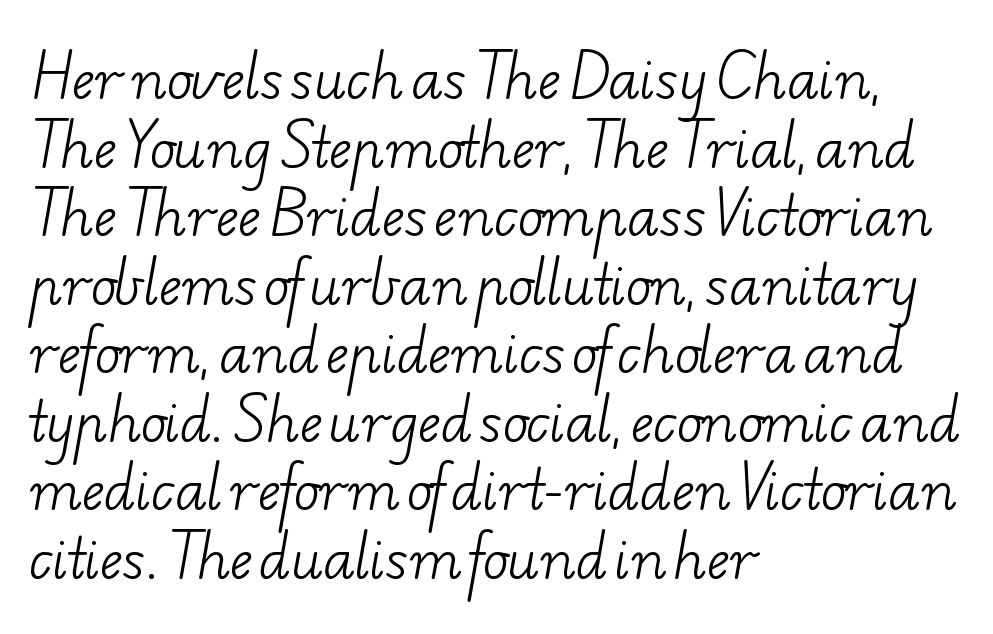
The image shows 54 px light, wide serif type; set left-aligned, normal line spacing (1.27x), normal letter spacing, not underlined; low stroke contrast and a small x-height.
